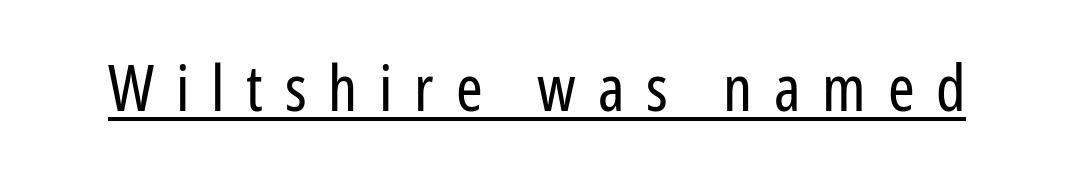
Q: Is the text bold? A: No.
Q: Is the text italic (slanted)? A: No, it is upright.
Q: Is the typeface a serif or a sans-serif typeface? A: Sans-serif.
Q: Is the text underlined? A: Yes.
Q: Is the spacing between letters normal or unusually wide? A: Unusually wide.
Q: Width (condensed, normal, or wide)? A: Condensed.
Q: Stroke contrast? A: Low.
Q: x-height? A: Medium.
Q: Monospaced? A: No.
